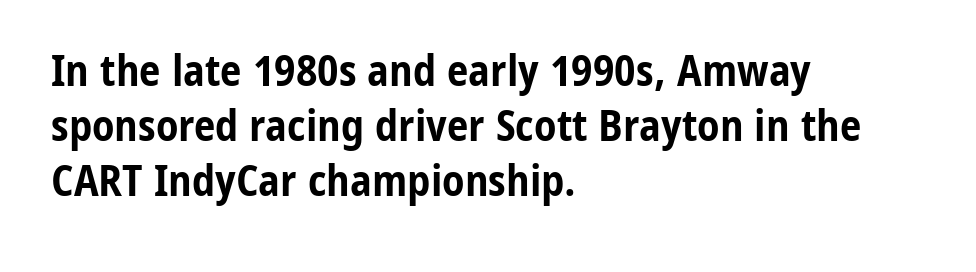
The image shows 43 px bold, condensed sans-serif type, upright; set left-aligned, normal line spacing (1.28x), normal letter spacing, not underlined; low stroke contrast and a medium x-height.
